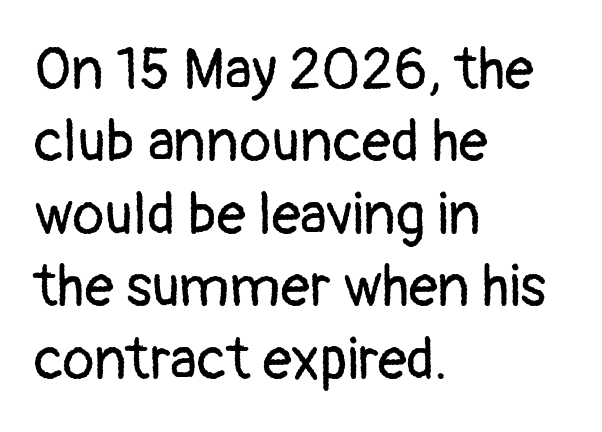
Is this a sans? Yes — the strokes have no serifs. Do the letters lean? They stand straight. Standard letterfit; no display-style spreading of the glyphs. Think of a printed novel: that variable character pitch is what you see here. The lines are quadded left.
